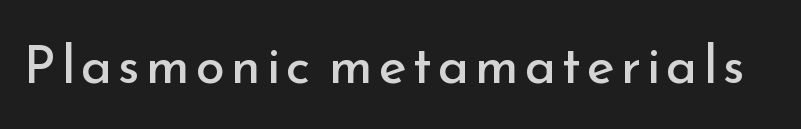
{"serif": "no", "italic": "no", "bold": "no", "weight": "regular", "width": "normal", "stroke_contrast": "low", "x_height": "small", "monospaced": "no", "underline": "no", "glyph_px": 53}
